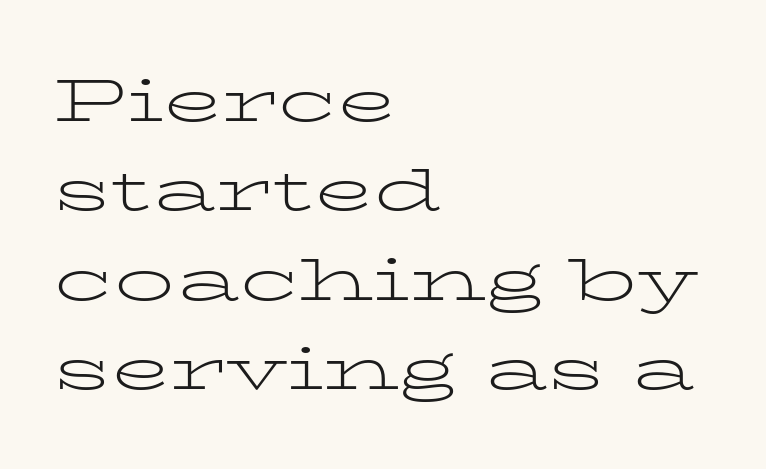
Q: Is the text bold? A: No.
Q: Is the text italic (slanted)? A: No, it is upright.
Q: Is the typeface a serif or a sans-serif typeface? A: Serif.
Q: Is the text underlined? A: No.
Q: How is the paragraph aligned? A: Left-aligned.
Q: Is the spacing between letters normal or unusually wide? A: Normal.
Q: Is the spacing between lines tight, normal or loose? A: Normal.
Q: Width (condensed, normal, or wide)? A: Wide.
Q: Stroke contrast? A: Low.
Q: x-height? A: Medium.
Q: Monospaced? A: No.
